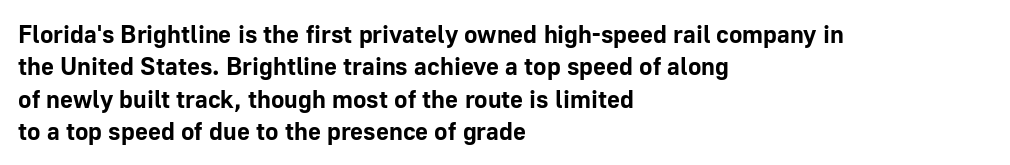
{"italic": "no", "bold": "yes", "underline": "no", "align": "left", "line_spacing": "normal", "line_spacing_ratio": 1.3, "letter_spacing": "normal", "letter_spacing_em": 0.0, "glyph_px": 25}
